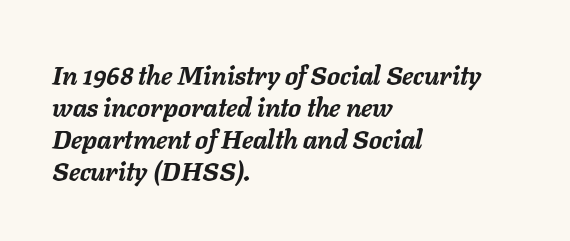
{"italic": "yes", "lean": "right", "slant_degrees": 11, "bold": "yes", "underline": "no", "align": "left", "line_spacing_ratio": 1.23, "letter_spacing": "normal", "letter_spacing_em": 0.0, "glyph_px": 26}
